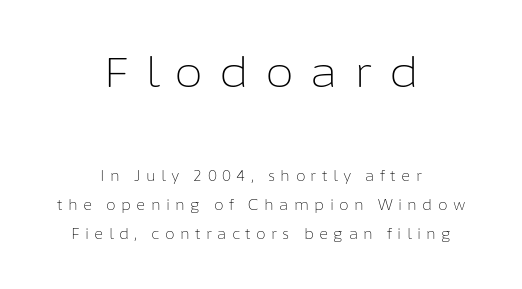
Q: Is the text bold? A: No.
Q: Is the text italic (slanted)? A: No, it is upright.
Q: Is the typeface a serif or a sans-serif typeface? A: Sans-serif.
Q: Is the text underlined? A: No.
Q: How is the paragraph aligned? A: Centered.
Q: Is the spacing between letters normal or unusually wide? A: Unusually wide.
Q: Is the spacing between lines tight, normal or loose? A: Loose.
Q: Which block of text is set in a larger size, the first (top) or the second (bottom)? A: The first (top) one.
Q: Width (condensed, normal, or wide)? A: Normal.
Q: Stroke contrast? A: Low.
Q: x-height? A: Medium.
Q: Monospaced? A: No.
